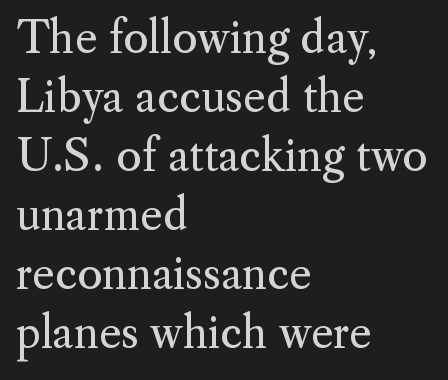
The image shows 43 px regular-weight serif type, upright; set left-aligned, normal line spacing (1.37x), normal letter spacing, not underlined; medium stroke contrast and a small x-height.
